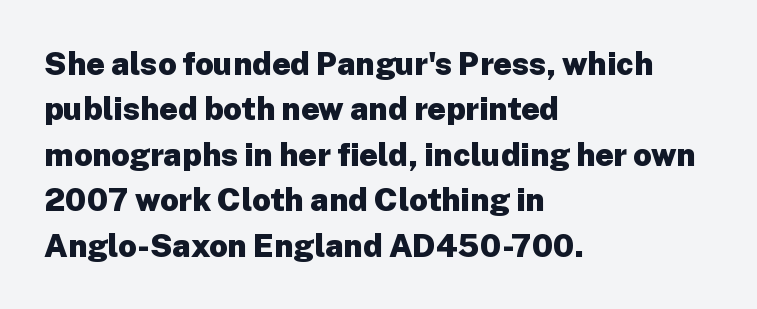
Q: Is the text bold? A: Yes.
Q: Is the text italic (slanted)? A: No, it is upright.
Q: Is the typeface a serif or a sans-serif typeface? A: Sans-serif.
Q: Is the text underlined? A: No.
Q: How is the paragraph aligned? A: Left-aligned.
Q: Is the spacing between letters normal or unusually wide? A: Normal.
Q: Is the spacing between lines tight, normal or loose? A: Normal.
Q: Width (condensed, normal, or wide)? A: Normal.
Q: Stroke contrast? A: Low.
Q: x-height? A: Medium.
Q: Monospaced? A: No.
